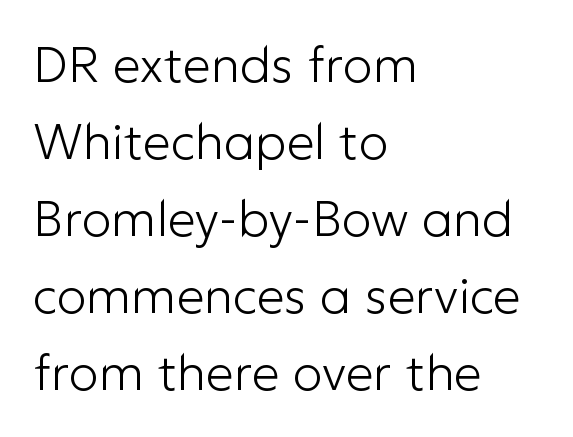
Regarding leading, the lines here are spaced in the standard way. A clean baseline with only descenders dipping below it. Characters remain perfectly vertical along every line. Compared with a typical body face, this is equally light or lighter still. The face used here is rendered with its standard letterfit. The passage shown is typed in a proportional face where columns would drift.
